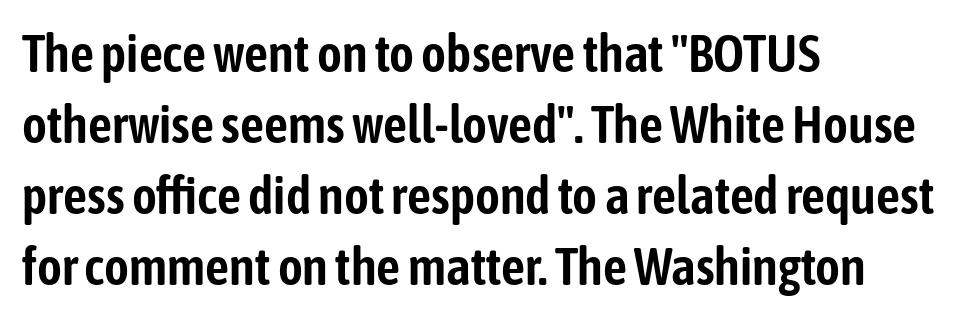
The face used here is proportionally spaced, like ordinary book or web type. Evenly set lines give the paragraph a standard silhouette. Grotesque or geometric, the face here clearly has no serifs. The rendering anchors every line to the left-hand side. The gaps between neighbouring characters are ordinary and unremarkable.
